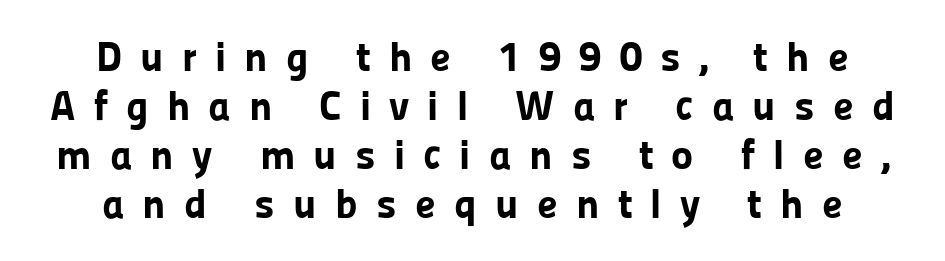
Q: Is the text bold? A: Yes.
Q: Is the text italic (slanted)? A: No, it is upright.
Q: Is the typeface a serif or a sans-serif typeface? A: Sans-serif.
Q: Is the text underlined? A: No.
Q: Is the spacing between letters normal or unusually wide? A: Unusually wide.
Q: Width (condensed, normal, or wide)? A: Normal.
Q: Stroke contrast? A: Low.
Q: x-height? A: Medium.
Q: Monospaced? A: No.
